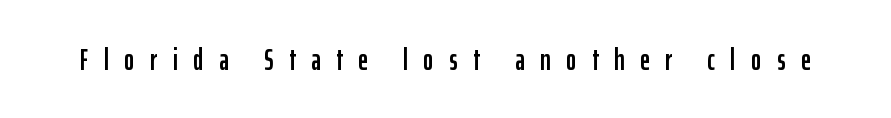
The gaps between neighbouring characters are conspicuously large. Classification — sans serif. Rule under the text: the space is simply empty. Is this a fixed-width face? No — the glyphs have proportional, varying widths.
